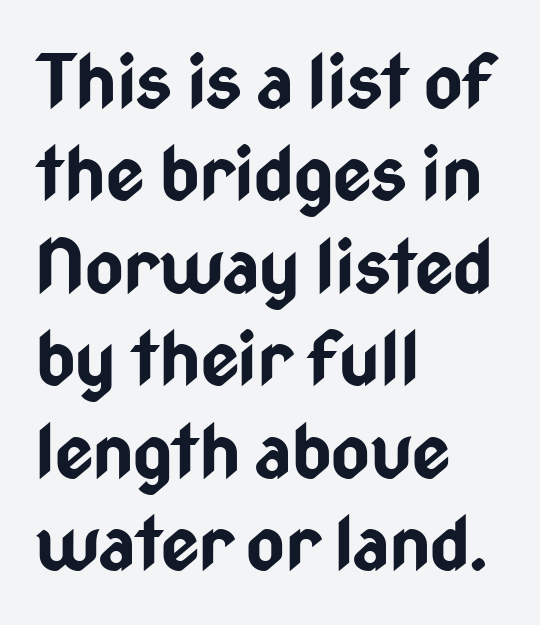
The image shows 74 px bold, condensed sans-serif type, upright; set left-aligned, normal line spacing (1.25x), normal letter spacing, not underlined; low stroke contrast and a medium x-height.
